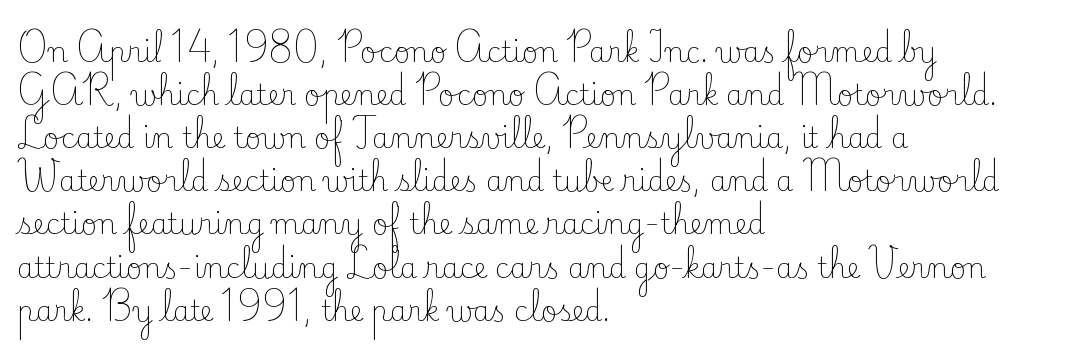
{"serif": "yes", "italic": "no", "bold": "no", "weight": "light", "width": "normal", "stroke_contrast": "low", "x_height": "small", "monospaced": "no", "underline": "no", "align": "left", "line_spacing": "normal", "line_spacing_ratio": 1.54, "letter_spacing": "normal", "letter_spacing_em": 0.0, "glyph_px": 28}
